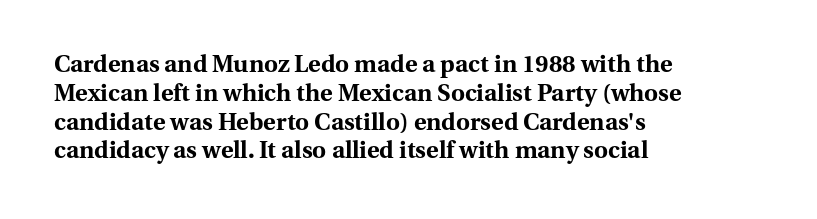
A classic flush-left, rag-right setting is used for this passage. Plenty of ink on the page — the face is bold. A typesetter would mark this as roman, not italic. In terms of letterspacing, this is plain default setting. The zone under the glyphs is completely vacant.
